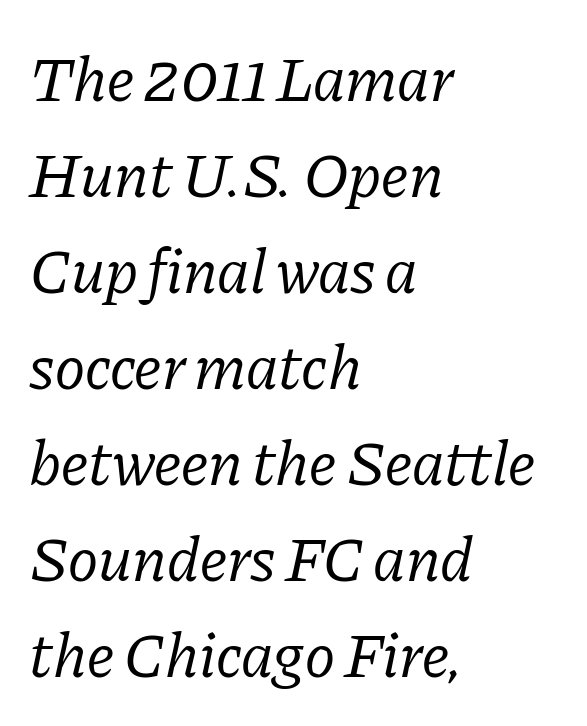
The image shows 64 px regular-weight serif type, italic (leaning right); set left-aligned, normal line spacing (1.5x), normal letter spacing, not underlined; low stroke contrast and a medium x-height.
